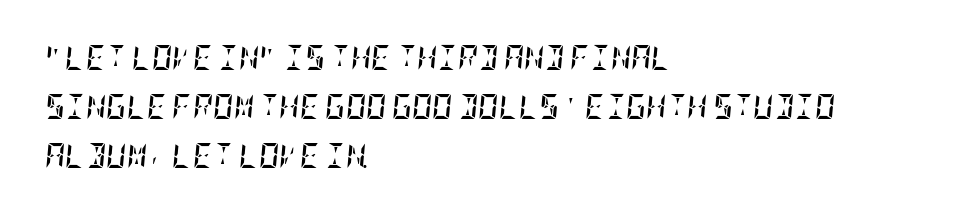
Q: Is the text bold? A: Yes.
Q: Is the text italic (slanted)? A: Yes, it leans right by about 5 degrees.
Q: Is the text underlined? A: No.
Q: How is the paragraph aligned? A: Left-aligned.
Q: Is the spacing between letters normal or unusually wide? A: Normal.
Q: Is the spacing between lines tight, normal or loose? A: Loose.
